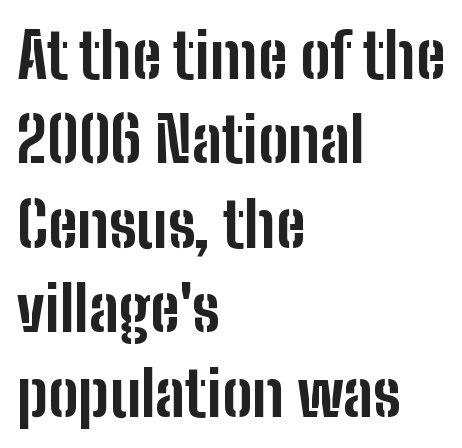
Q: Is the text bold? A: Yes.
Q: Is the text italic (slanted)? A: No, it is upright.
Q: Is the typeface a serif or a sans-serif typeface? A: Sans-serif.
Q: Is the text underlined? A: No.
Q: How is the paragraph aligned? A: Left-aligned.
Q: Is the spacing between letters normal or unusually wide? A: Normal.
Q: Is the spacing between lines tight, normal or loose? A: Normal.
Q: Width (condensed, normal, or wide)? A: Condensed.
Q: Stroke contrast? A: Low.
Q: x-height? A: Medium.
Q: Monospaced? A: No.
